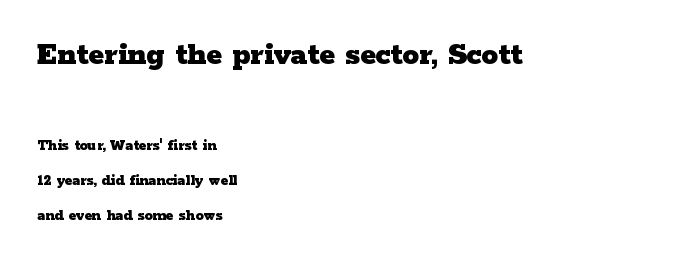
Q: Is the text bold? A: Yes.
Q: Is the text italic (slanted)? A: No, it is upright.
Q: Is the typeface a serif or a sans-serif typeface? A: Serif.
Q: Is the text underlined? A: No.
Q: How is the paragraph aligned? A: Left-aligned.
Q: Is the spacing between letters normal or unusually wide? A: Normal.
Q: Is the spacing between lines tight, normal or loose? A: Loose.
Q: Which block of text is set in a larger size, the first (top) or the second (bottom)? A: The first (top) one.
Q: Width (condensed, normal, or wide)? A: Wide.
Q: Stroke contrast? A: Low.
Q: x-height? A: Medium.
Q: Monospaced? A: No.
